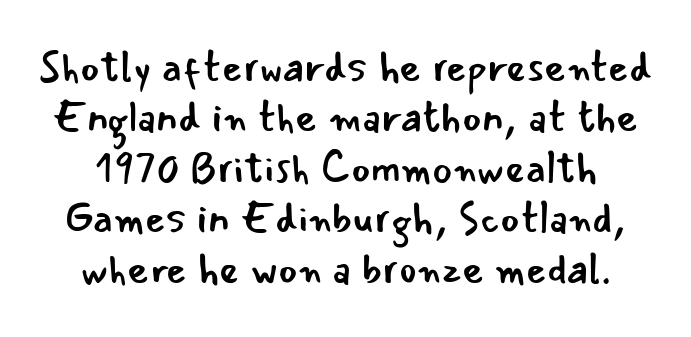
{"serif": "no", "italic": "no", "bold": "no", "weight": "regular", "width": "normal", "stroke_contrast": "low", "x_height": "small", "monospaced": "no", "underline": "no", "line_spacing_ratio": 1.2, "letter_spacing": "normal", "letter_spacing_em": 0.0, "glyph_px": 42}
